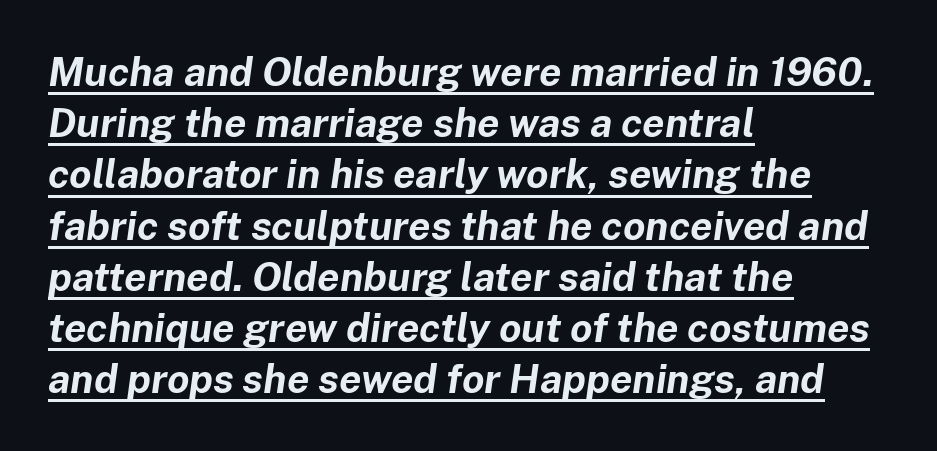
{"italic": "yes", "lean": "right", "slant_degrees": 8, "bold": "yes", "weight": "bold", "width": "normal", "stroke_contrast": "low", "x_height": "medium", "monospaced": "no", "underline": "yes", "align": "left", "line_spacing": "normal", "line_spacing_ratio": 1.28, "letter_spacing": "normal", "letter_spacing_em": 0.0, "glyph_px": 40}
